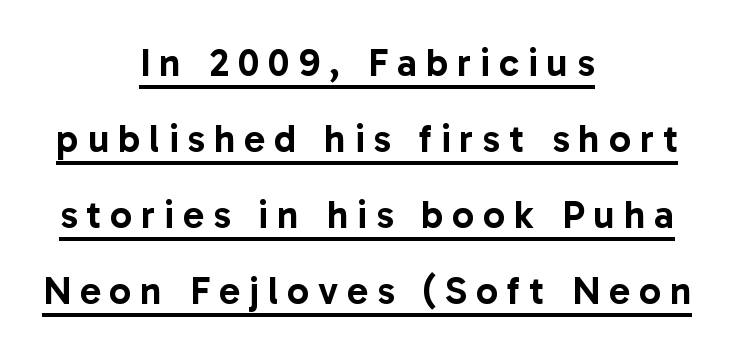
The image shows 39 px sans-serif type, upright; set centered, loose line spacing (1.95x), unusually wide letter spacing (+0.23 em), underlined; low stroke contrast and a medium x-height.
